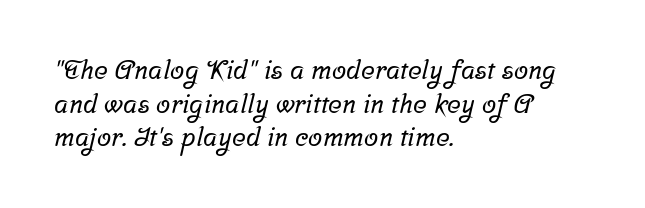
{"underline": "no", "align": "left", "line_spacing": "normal", "line_spacing_ratio": 1.29, "letter_spacing": "normal", "letter_spacing_em": 0.0, "glyph_px": 26}
